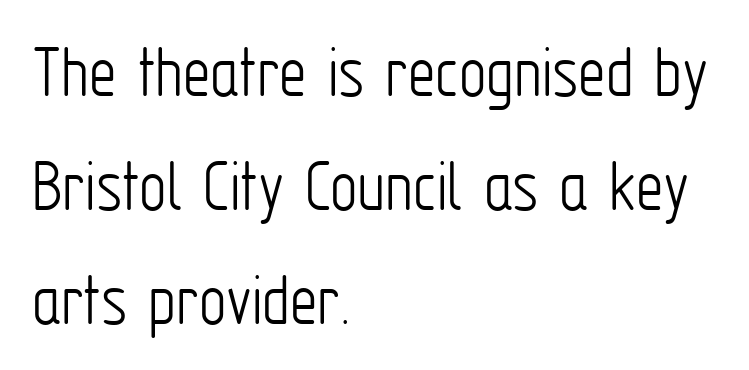
The image shows 77 px light, condensed sans-serif type, upright; set left-aligned, normal line spacing (1.48x), normal letter spacing, not underlined; low stroke contrast and a medium x-height.
